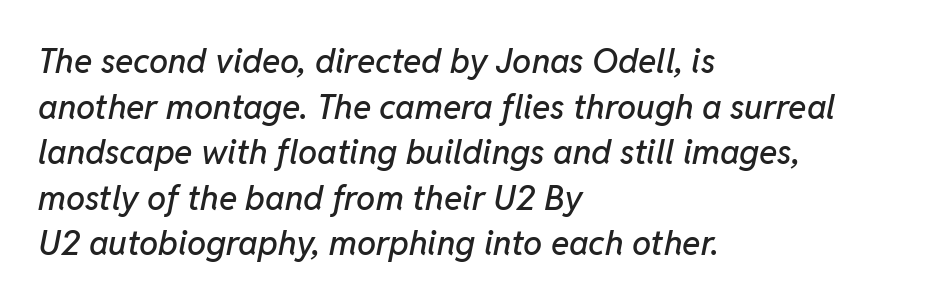
Italic: yes, the glyphs are oblique. The words here are not underlined. These lines are set flush left with a ragged right edge. Each new line begins a customary step beneath the previous one. Character widths vary here, with narrow letters taking less room than wide ones. Short note: letters normally spaced.
